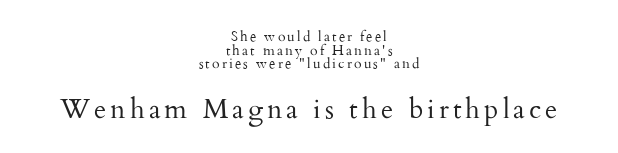
The type sits square on the baseline with zero lean. Is there much room between lines? No — they nearly touch. Larger block? The one below; the one above is distinctly smaller. Heaviness? Minimal to ordinary, like unemphasized prose. Letters rest on an invisible, unmarked baseline. The rendering positions every line midway between the sides.
